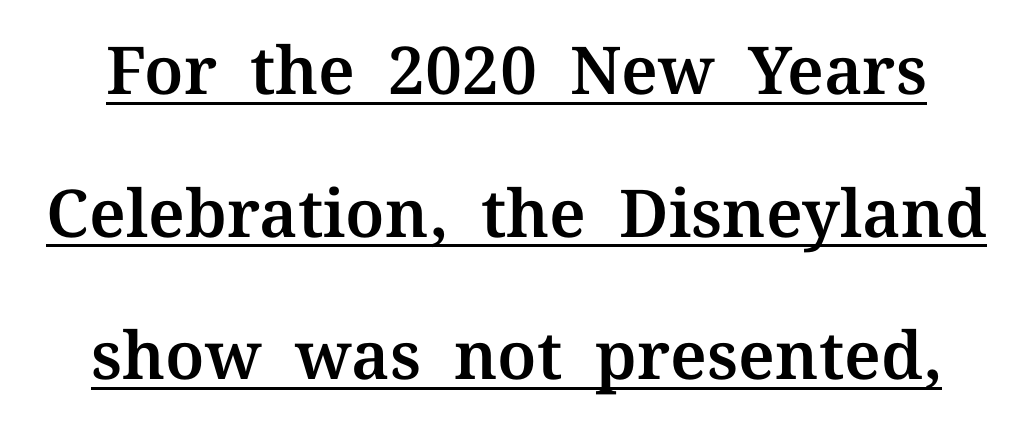
Tall strokes in this sample are plumb rather than angled. Students, note that the glyphs here touch the page at normal intervals. A serif font was chosen for this passage. Caption: lettering with a line underneath.
